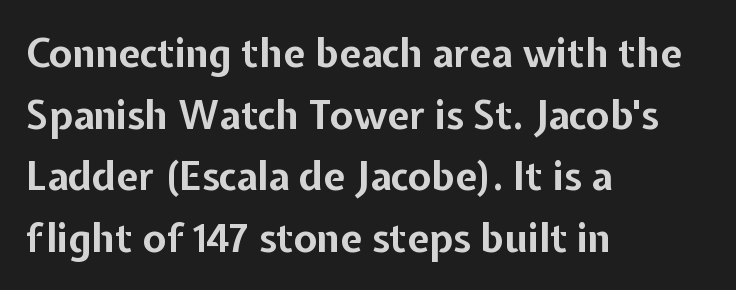
Q: Is the text bold? A: Yes.
Q: Is the text italic (slanted)? A: No, it is upright.
Q: Is the typeface a serif or a sans-serif typeface? A: Sans-serif.
Q: Is the text underlined? A: No.
Q: How is the paragraph aligned? A: Left-aligned.
Q: Is the spacing between letters normal or unusually wide? A: Normal.
Q: Is the spacing between lines tight, normal or loose? A: Normal.
Q: Width (condensed, normal, or wide)? A: Normal.
Q: Stroke contrast? A: Low.
Q: x-height? A: Medium.
Q: Monospaced? A: No.
